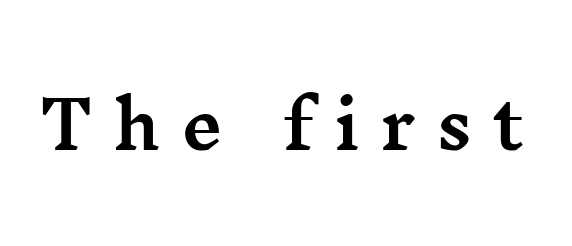
Q: Is the text italic (slanted)? A: No, it is upright.
Q: Is the typeface a serif or a sans-serif typeface? A: Serif.
Q: Is the text underlined? A: No.
Q: Is the spacing between letters normal or unusually wide? A: Unusually wide.
Q: Width (condensed, normal, or wide)? A: Wide.
Q: Stroke contrast? A: Medium.
Q: x-height? A: Medium.
Q: Monospaced? A: No.
